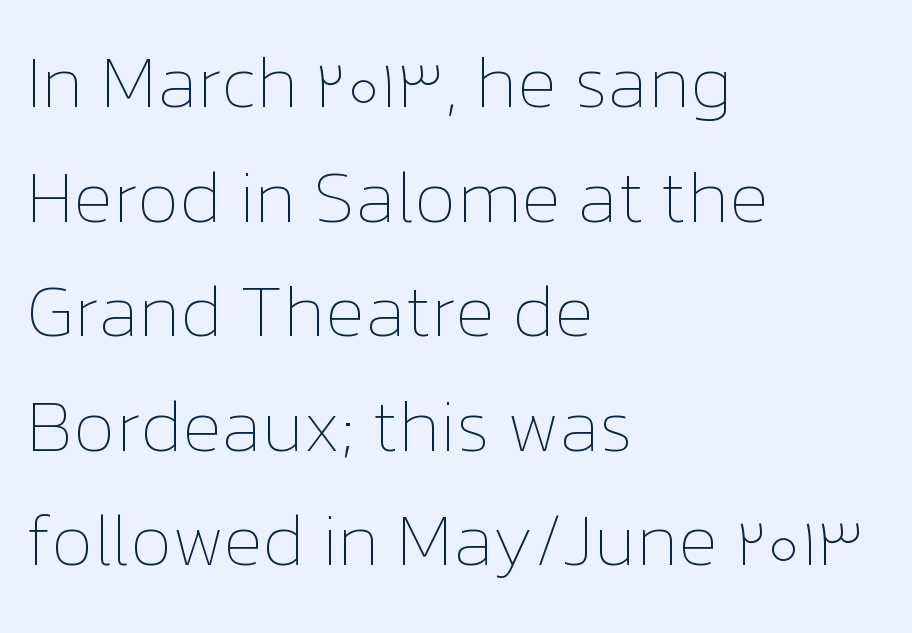
{"italic": "no", "bold": "no", "weight": "thin", "width": "normal", "stroke_contrast": "low", "x_height": "medium", "monospaced": "no", "underline": "no", "align": "left", "line_spacing": "normal", "line_spacing_ratio": 1.57, "letter_spacing": "normal", "letter_spacing_em": 0.0, "glyph_px": 73}
